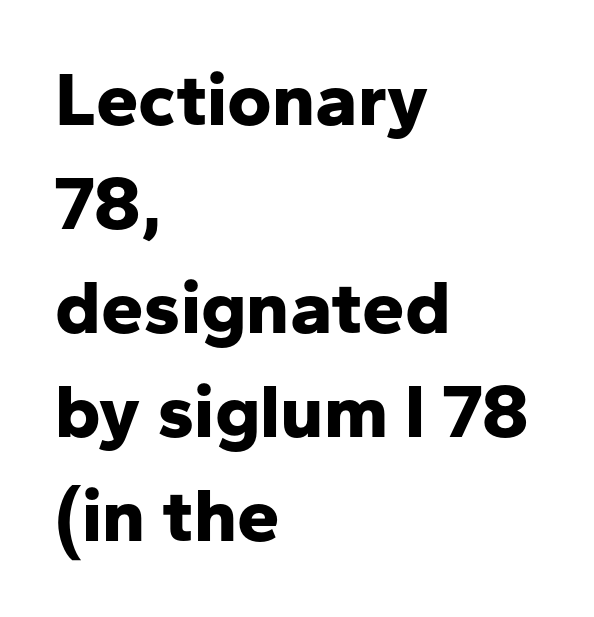
The image shows 76 px bold sans-serif type, upright; set left-aligned, normal line spacing (1.37x), normal letter spacing, not underlined; low stroke contrast and a medium x-height.
